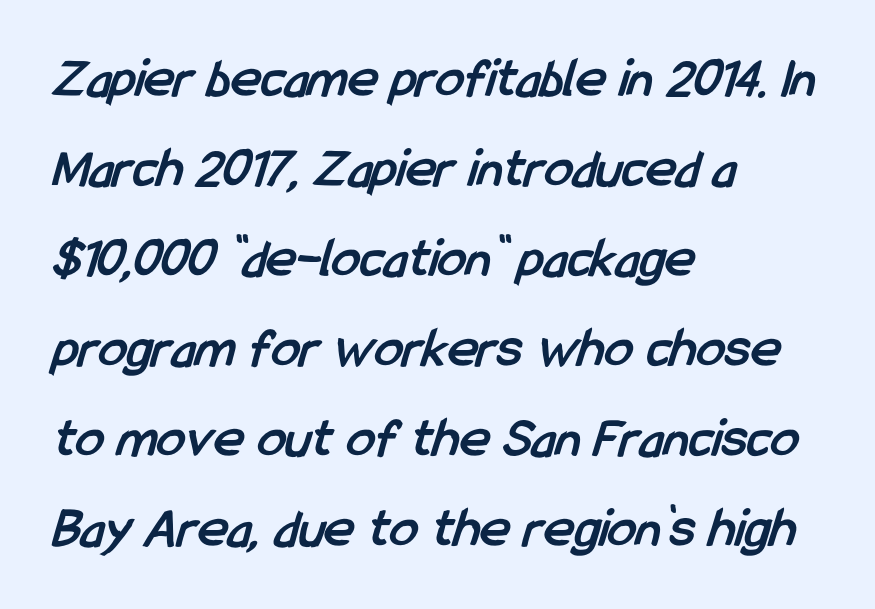
Q: Is the text bold? A: Yes.
Q: Is the typeface a serif or a sans-serif typeface? A: Sans-serif.
Q: Is the text underlined? A: No.
Q: How is the paragraph aligned? A: Left-aligned.
Q: Is the spacing between letters normal or unusually wide? A: Normal.
Q: Is the spacing between lines tight, normal or loose? A: Normal.
Q: Width (condensed, normal, or wide)? A: Condensed.
Q: Stroke contrast? A: Low.
Q: x-height? A: Medium.
Q: Monospaced? A: No.
